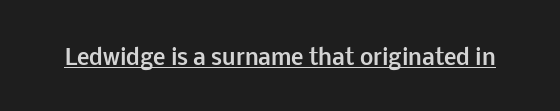
{"italic": "no", "bold": "yes", "underline": "yes", "letter_spacing": "normal", "letter_spacing_em": 0.0, "glyph_px": 21}
